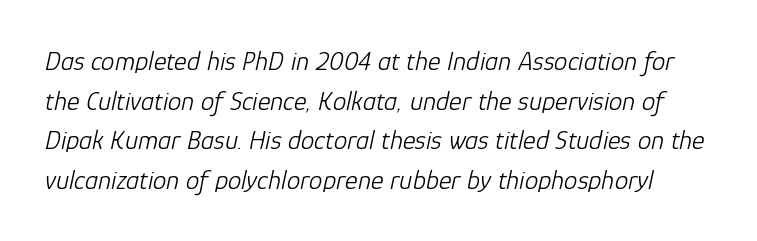
Caption: standard tracking, unaltered. Summary of vertical rhythm: regular, with standard interline spacing. This reads as an unemphasized weight, regular at the heaviest. The glyphs are unaccompanied by any horizontal stroke below them. Slanted lettering throughout.
